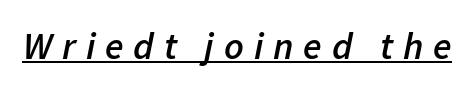
The image shows 38 px semibold type, italic (leaning right); set unusually wide letter spacing (+0.26 em), underlined; low stroke contrast and a medium x-height.
